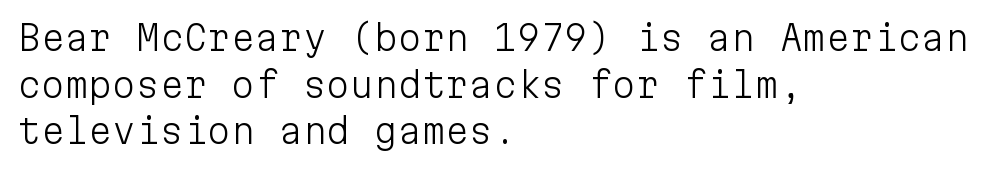
{"serif": "no", "italic": "no", "bold": "no", "weight": "light", "width": "normal", "stroke_contrast": "low", "x_height": "medium", "monospaced": "yes", "underline": "no", "align": "left", "line_spacing": "normal", "line_spacing_ratio": 1.37, "letter_spacing": "normal", "letter_spacing_em": 0.0, "glyph_px": 34}
